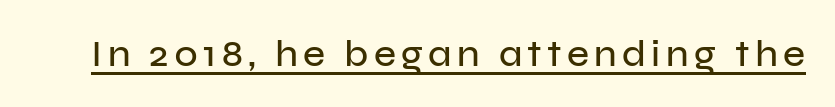
Has an underline been added? It has. Think of a printed novel: that variable character pitch is what you see here. A roman cut, with each character standing at attention. No feet cap the strokes, marking this as sans-serif type.
